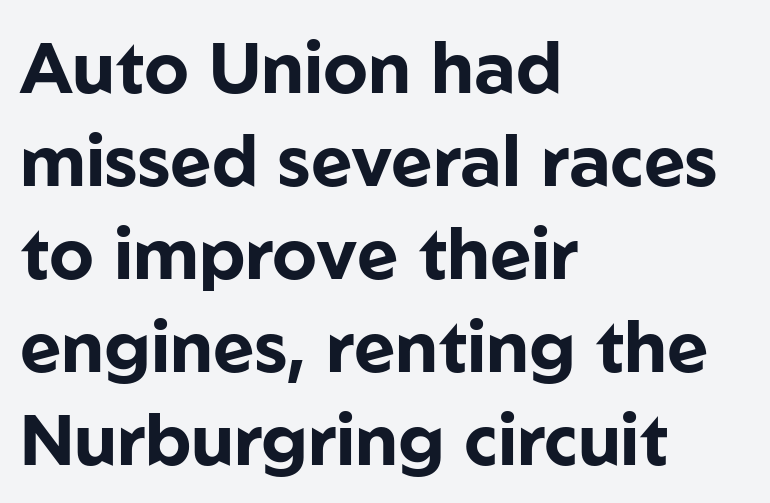
{"serif": "no", "italic": "no", "bold": "yes", "weight": "bold", "width": "normal", "stroke_contrast": "low", "x_height": "medium", "monospaced": "no", "underline": "no", "align": "left", "line_spacing": "normal", "line_spacing_ratio": 1.31, "letter_spacing": "normal", "letter_spacing_em": 0.0, "glyph_px": 71}
